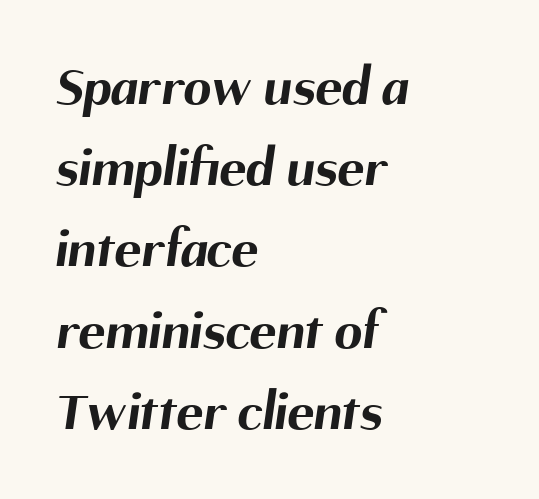
The image shows 56 px bold sans-serif type; set left-aligned, normal line spacing (1.45x), normal letter spacing, not underlined; medium stroke contrast and a medium x-height.
